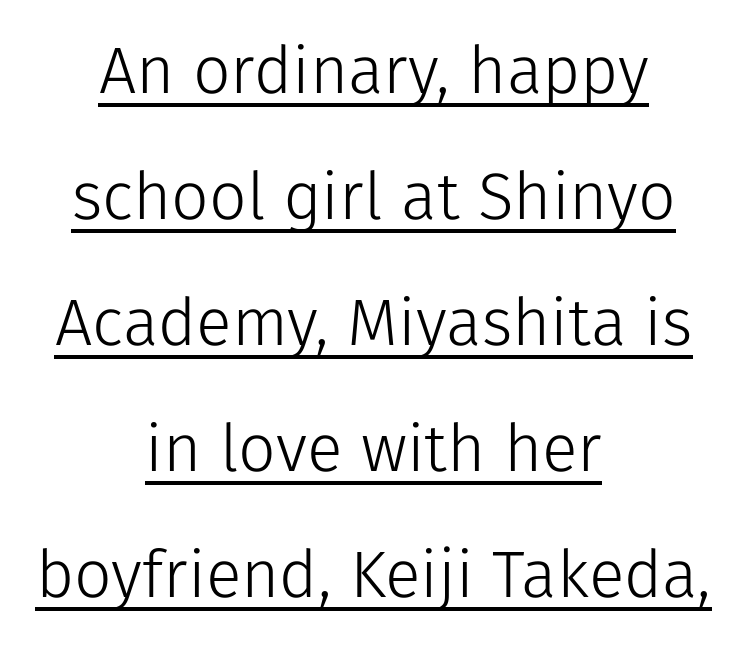
{"serif": "no", "italic": "no", "bold": "no", "weight": "light", "width": "normal", "stroke_contrast": "low", "x_height": "medium", "monospaced": "no", "underline": "yes", "align": "center", "line_spacing": "loose", "line_spacing_ratio": 1.91, "letter_spacing": "normal", "letter_spacing_em": 0.0, "glyph_px": 66}
